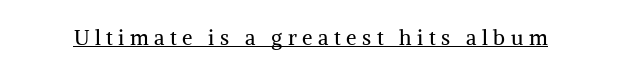
{"italic": "no", "bold": "no", "underline": "yes", "letter_spacing": "wide", "letter_spacing_em": 0.26, "glyph_px": 21}
